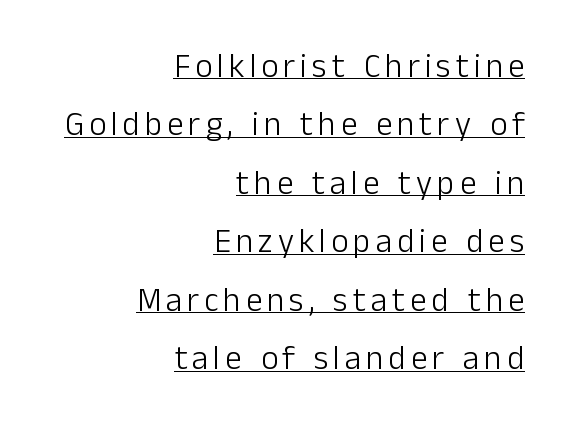
{"serif": "no", "italic": "no", "bold": "no", "weight": "light", "width": "normal", "stroke_contrast": "low", "x_height": "medium", "monospaced": "no", "underline": "yes", "align": "right", "line_spacing_ratio": 1.77, "glyph_px": 33}
